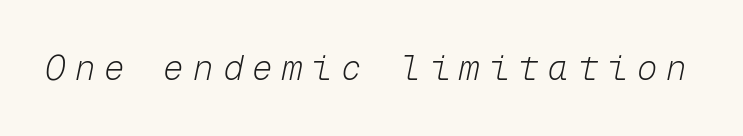
The image shows 34 px light type, italic (leaning right), monospaced; set unusually wide letter spacing (+0.27 em), not underlined; low stroke contrast and a medium x-height.
